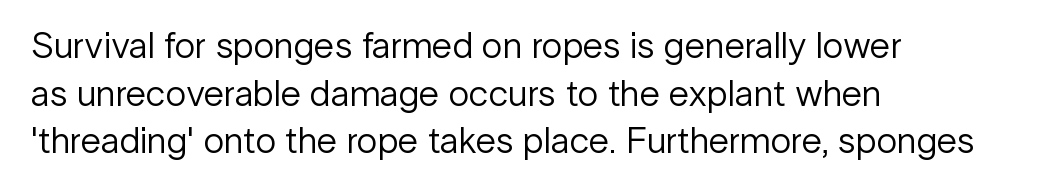
Q: Is the text bold? A: No.
Q: Is the text italic (slanted)? A: No, it is upright.
Q: Is the typeface a serif or a sans-serif typeface? A: Sans-serif.
Q: Is the text underlined? A: No.
Q: How is the paragraph aligned? A: Left-aligned.
Q: Is the spacing between letters normal or unusually wide? A: Normal.
Q: Is the spacing between lines tight, normal or loose? A: Normal.
Q: Width (condensed, normal, or wide)? A: Normal.
Q: Stroke contrast? A: Low.
Q: x-height? A: Medium.
Q: Monospaced? A: No.
